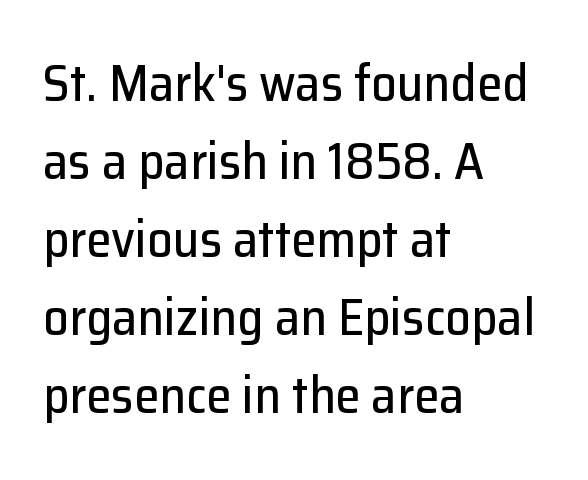
Honestly, the letter spacing is just normal — you wouldn't notice it. Is this a sans? Yes — the strokes have no serifs. The glyphs are unaccompanied by any horizontal stroke below them. The lines are quadded left. This sample has the flowing, uneven cadence of proportional lettering.
